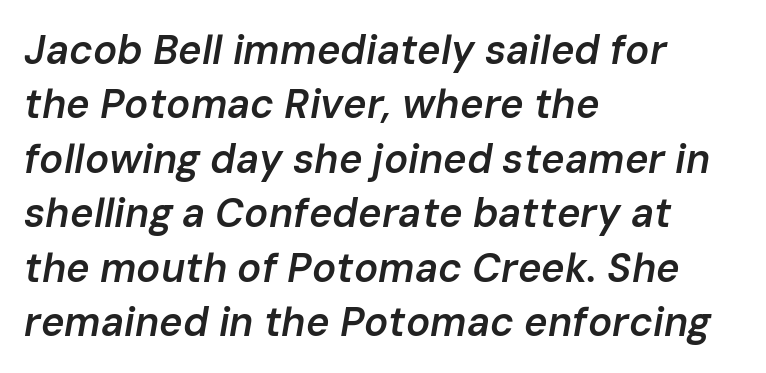
Q: Is the text bold? A: Semi-bold.
Q: Is the text italic (slanted)? A: Yes, it leans right by about 10 degrees.
Q: Is the text underlined? A: No.
Q: How is the paragraph aligned? A: Left-aligned.
Q: Is the spacing between letters normal or unusually wide? A: Normal.
Q: Is the spacing between lines tight, normal or loose? A: Normal.
Q: Width (condensed, normal, or wide)? A: Normal.
Q: Stroke contrast? A: Low.
Q: x-height? A: Medium.
Q: Monospaced? A: No.
